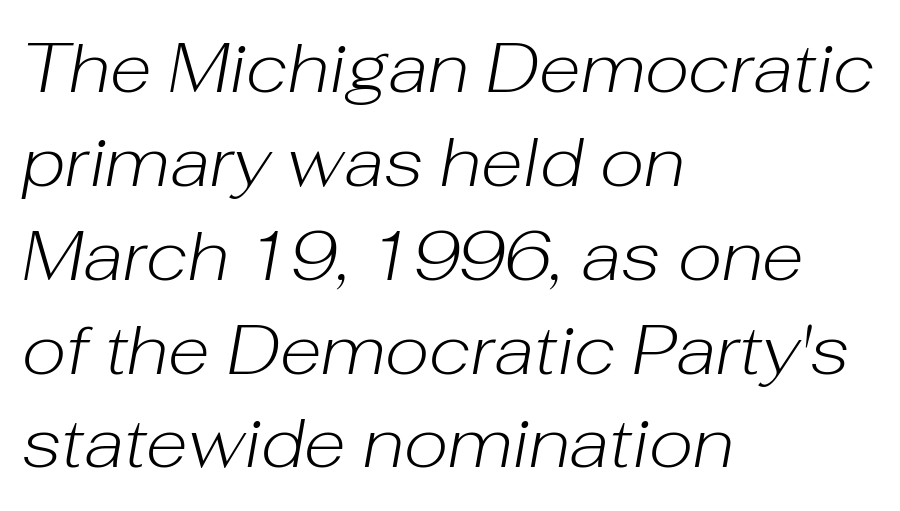
{"italic": "yes", "lean": "right", "slant_degrees": 10, "bold": "no", "weight": "light", "width": "normal", "stroke_contrast": "low", "x_height": "medium", "monospaced": "no", "underline": "no", "align": "left", "line_spacing": "normal", "line_spacing_ratio": 1.36, "letter_spacing": "normal", "letter_spacing_em": 0.0, "glyph_px": 69}
